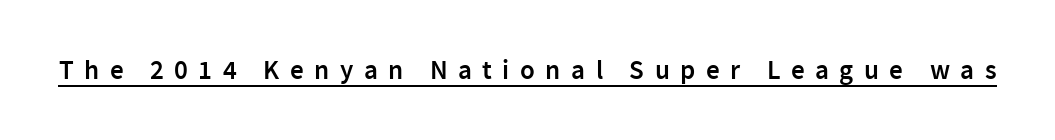
{"italic": "no", "bold": "semi", "underline": "yes", "letter_spacing": "wide", "letter_spacing_em": 0.39, "glyph_px": 27}
